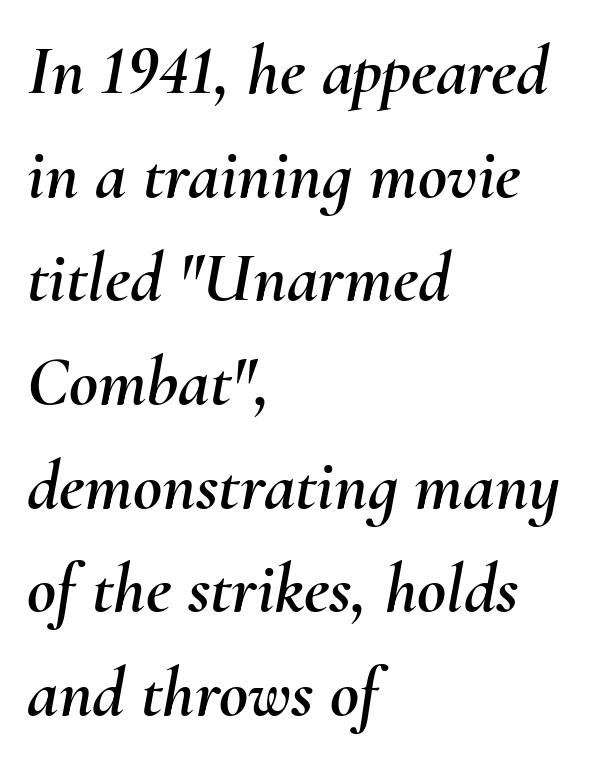
Would a proofreader flag this as italicized? Yes. Do the characters align in a grid? No, the font is proportional. The rendering uses a moderate line-height, typical for paragraphs. There is no visible air inserted between adjacent glyphs. The specimen omits any rule beneath the text block's lines. Reading down the block, your eye returns to a fixed left position each line.
